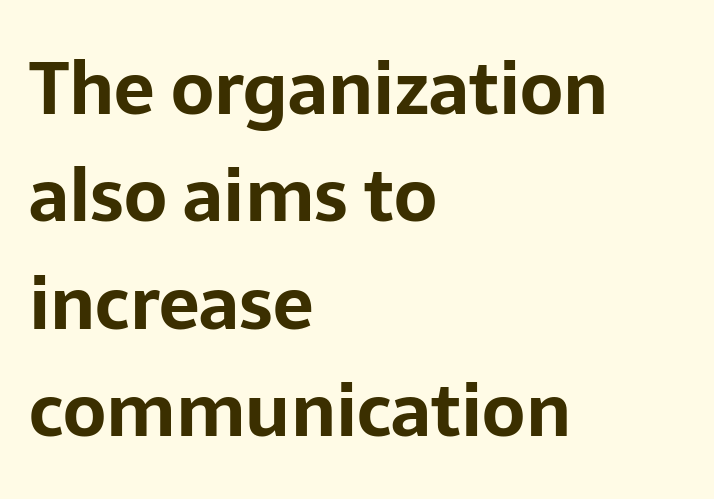
The baseline area is clear. Notice how the stems are strictly vertical — no italics here. The glyphs in this specimen are sans serif. Each letter keeps its own natural width here, so spacing adapts to shape. Compared with a centered layout, this one pins lines to the left instead. How would I describe the line gaps? Plain and ordinary.
